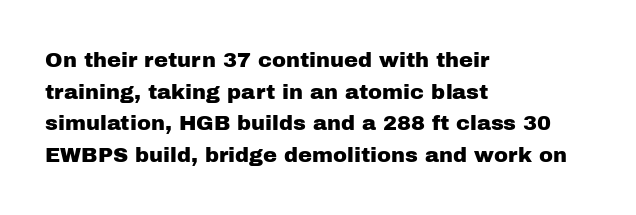
The image shows 21 px text type, upright; set left-aligned, normal line spacing (1.51x), normal letter spacing, not underlined.
